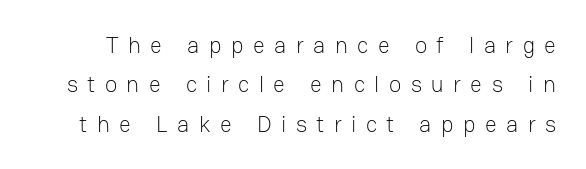
The image shows 23 px text type, upright; set line spacing 1.71x, unusually wide letter spacing (+0.41 em), not underlined.
